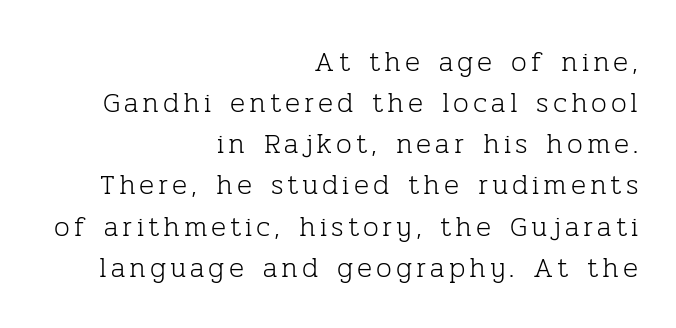
The image shows 28 px light serif type, upright; set right-aligned, normal line spacing (1.47x), not underlined; low stroke contrast and a medium x-height.
